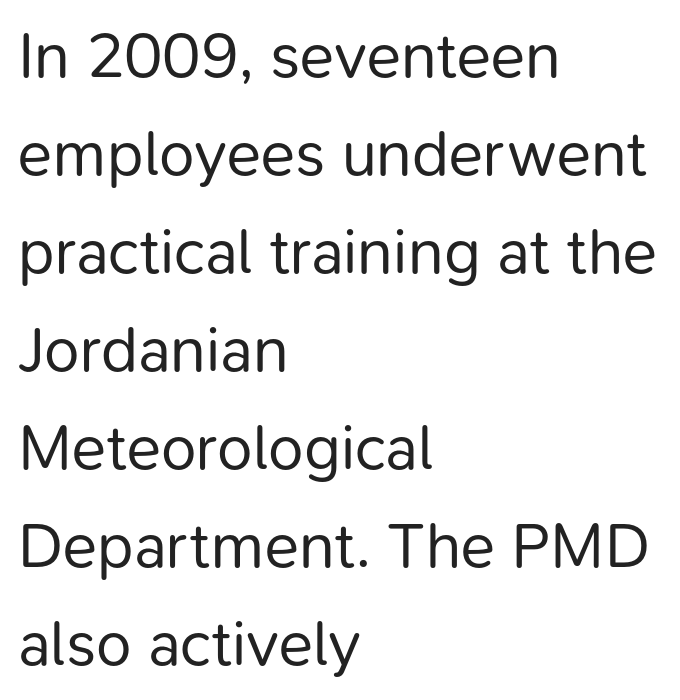
{"serif": "no", "italic": "no", "bold": "no", "weight": "regular", "width": "normal", "stroke_contrast": "low", "x_height": "medium", "monospaced": "no", "underline": "no", "align": "left", "line_spacing": "normal", "line_spacing_ratio": 1.53, "letter_spacing": "normal", "letter_spacing_em": 0.0, "glyph_px": 64}
